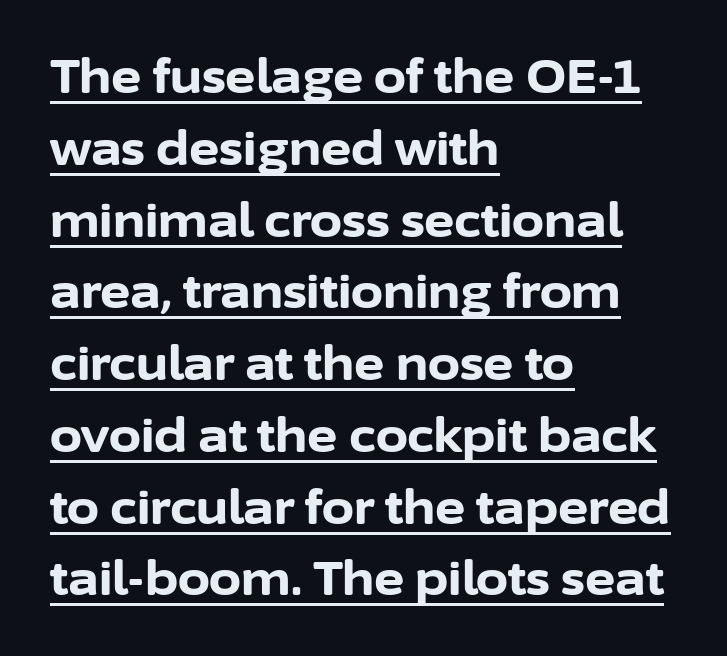
The image shows 46 px bold sans-serif type, upright; set left-aligned, normal line spacing (1.56x), normal letter spacing, underlined; low stroke contrast and a medium x-height.
